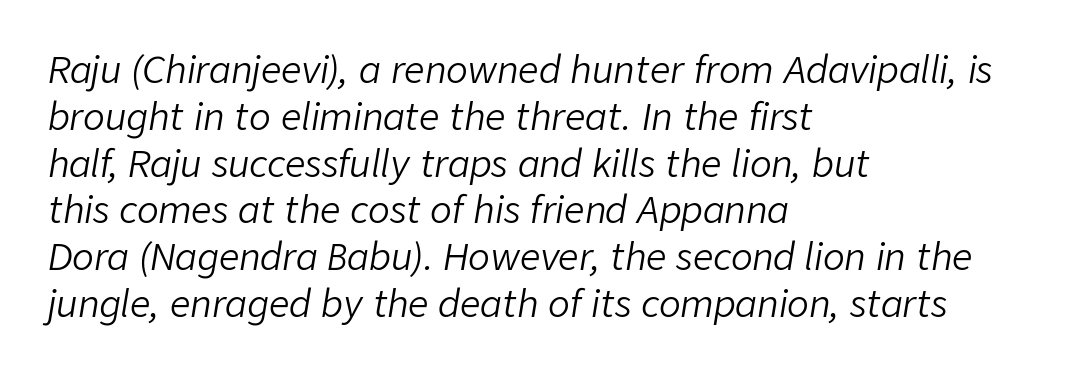
{"italic": "yes", "lean": "right", "slant_degrees": 9, "bold": "no", "weight": "light", "width": "normal", "stroke_contrast": "low", "x_height": "medium", "monospaced": "no", "underline": "no", "align": "left", "line_spacing": "normal", "line_spacing_ratio": 1.3, "letter_spacing": "normal", "letter_spacing_em": 0.0, "glyph_px": 36}
